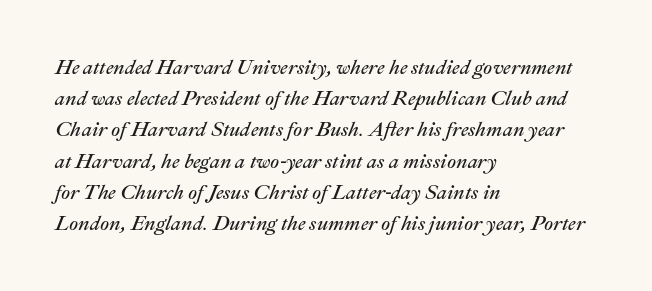
{"italic": "yes", "lean": "right", "slant_degrees": 22, "bold": "no", "underline": "no", "align": "left", "line_spacing": "normal", "line_spacing_ratio": 1.56, "letter_spacing": "normal", "letter_spacing_em": 0.0, "glyph_px": 20}
